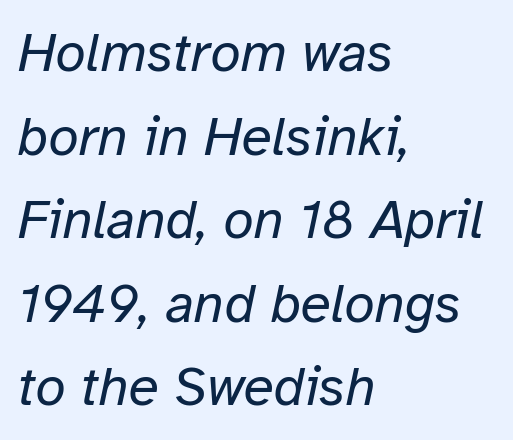
Q: Is the text bold? A: No.
Q: Is the text italic (slanted)? A: Yes, it leans right by about 12 degrees.
Q: Is the text underlined? A: No.
Q: How is the paragraph aligned? A: Left-aligned.
Q: Is the spacing between letters normal or unusually wide? A: Normal.
Q: Is the spacing between lines tight, normal or loose? A: Normal.
Q: Width (condensed, normal, or wide)? A: Normal.
Q: Stroke contrast? A: Low.
Q: x-height? A: Medium.
Q: Monospaced? A: No.
